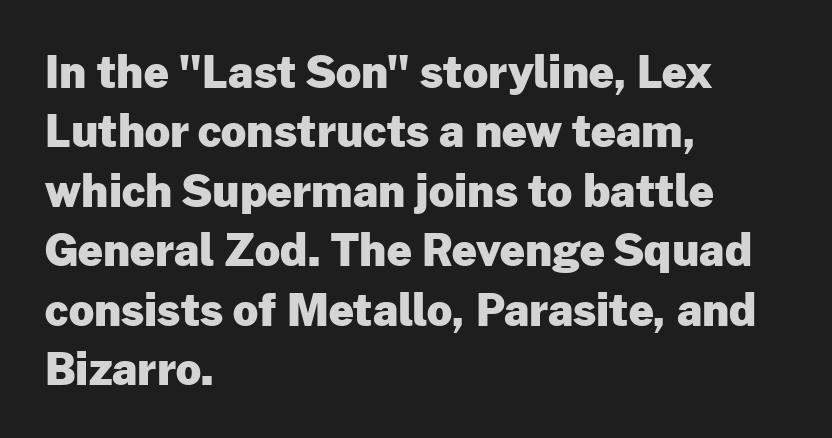
The image shows 44 px heavy sans-serif type, upright; set left-aligned, normal line spacing (1.35x), normal letter spacing, not underlined; low stroke contrast and a medium x-height.
